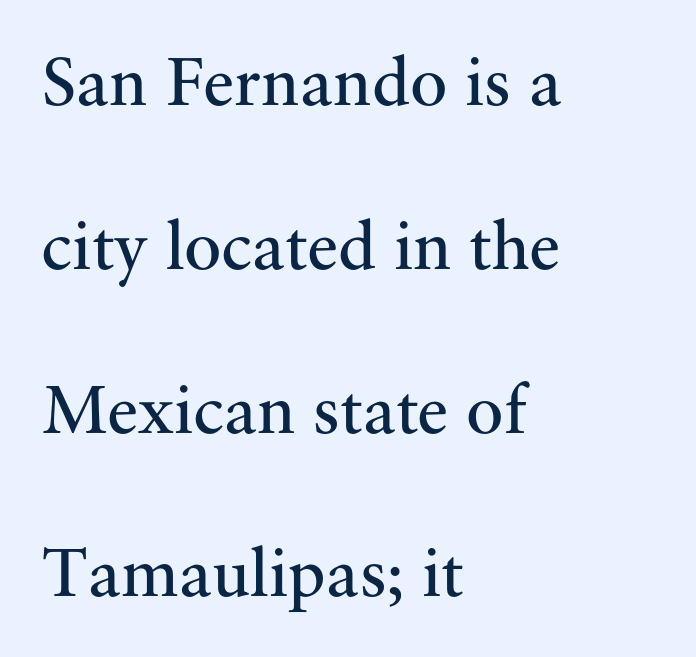
{"serif": "yes", "italic": "no", "bold": "no", "weight": "regular", "width": "normal", "stroke_contrast": "medium", "x_height": "small", "monospaced": "no", "underline": "no", "align": "left", "line_spacing": "loose", "line_spacing_ratio": 2.34, "letter_spacing": "normal", "letter_spacing_em": 0.0, "glyph_px": 70}
